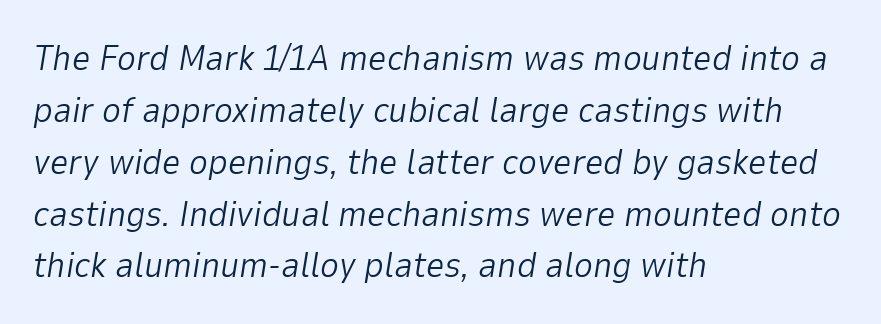
Character widths vary here, with narrow letters taking less room than wide ones. Honestly, there is no underline to notice here at all. Regarding leading, the lines here are spaced in the standard way. The whole block is typeset with a tilt. In CSS terms this would be text-align: left.
